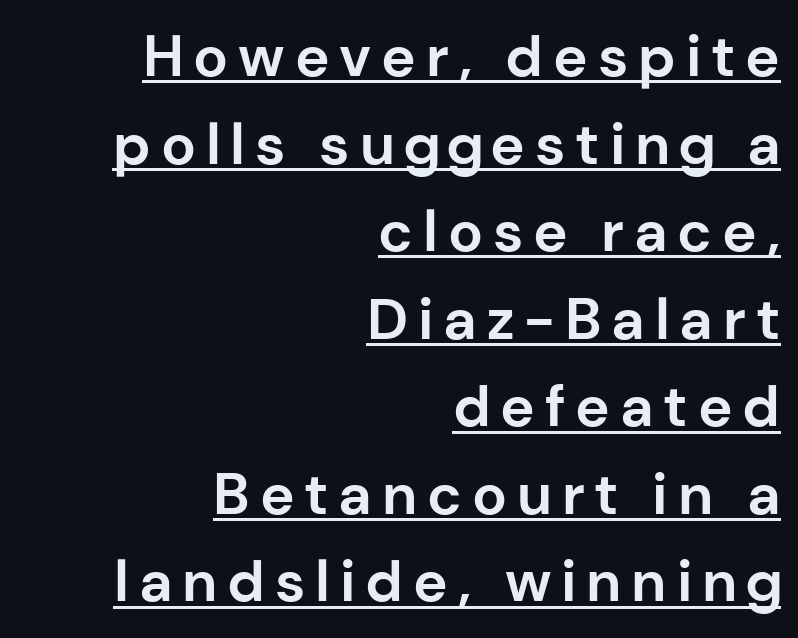
A typesetter would label this face a sans. Does a line run under the words? Yes, clearly. If you drew a ruler down the right edge, every line would touch it. These lines sit exactly where default settings would place them. You could not count columns in this text — the font is proportionally spaced.
